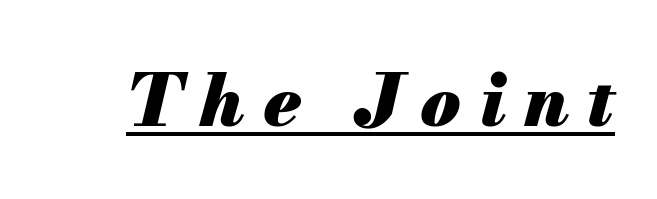
The image shows 73 px heavy type, italic (leaning right); set unusually wide letter spacing (+0.25 em), underlined; medium stroke contrast and a small x-height.
